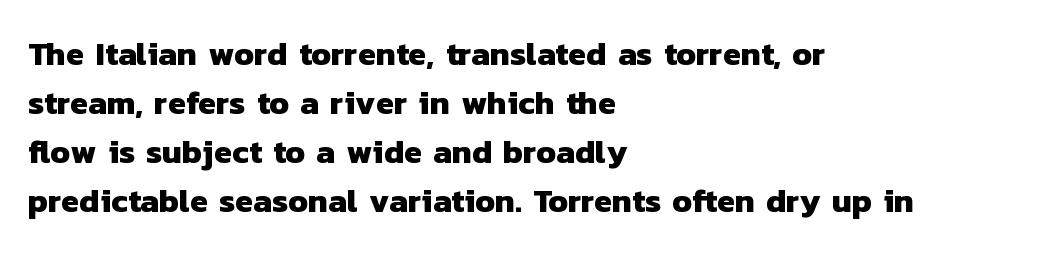
Q: Is the text bold? A: Yes.
Q: Is the typeface a serif or a sans-serif typeface? A: Sans-serif.
Q: Is the text underlined? A: No.
Q: How is the paragraph aligned? A: Left-aligned.
Q: Is the spacing between letters normal or unusually wide? A: Normal.
Q: Is the spacing between lines tight, normal or loose? A: Normal.
Q: Width (condensed, normal, or wide)? A: Normal.
Q: Stroke contrast? A: Low.
Q: x-height? A: Medium.
Q: Monospaced? A: No.
